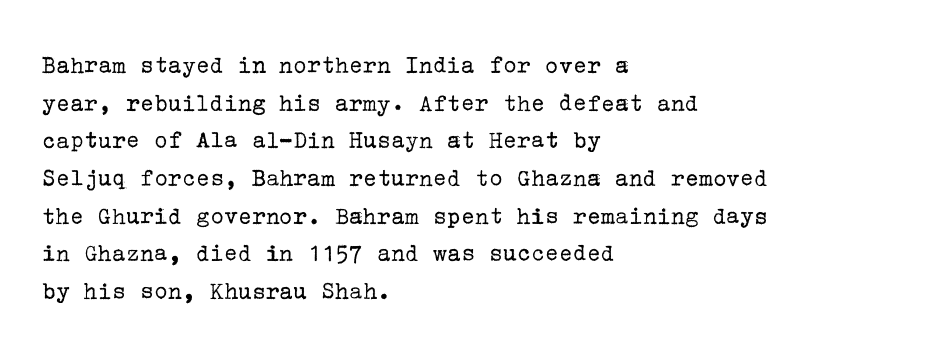
The image shows 26 px text type, upright; set left-aligned, normal line spacing (1.45x), normal letter spacing, not underlined.
